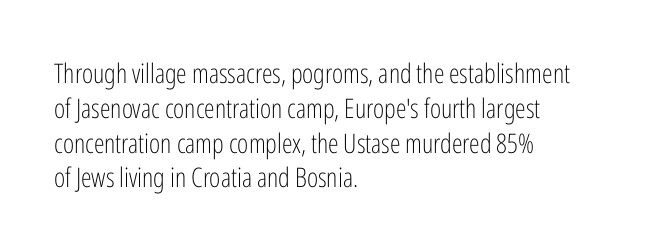
The image shows 27 px text type, upright; set left-aligned, normal line spacing (1.29x), normal letter spacing, not underlined.
